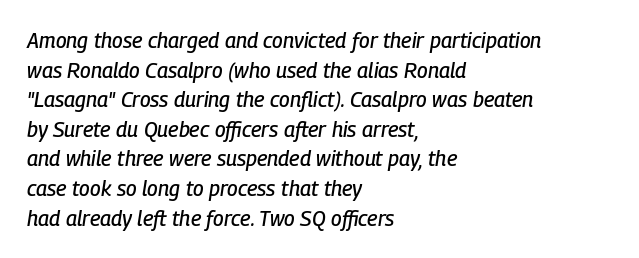
Q: Is the text italic (slanted)? A: Yes, it leans right by about 9 degrees.
Q: Is the text underlined? A: No.
Q: How is the paragraph aligned? A: Left-aligned.
Q: Is the spacing between letters normal or unusually wide? A: Normal.
Q: Is the spacing between lines tight, normal or loose? A: Normal.
